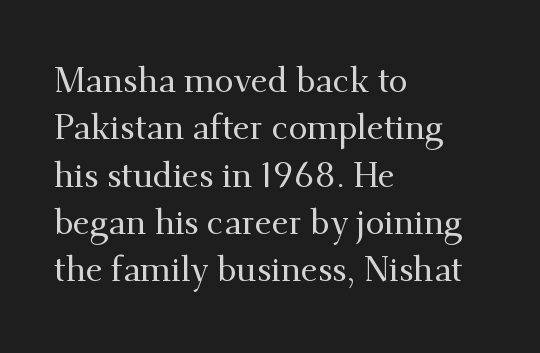
The image shows 34 px serif type, upright; set left-aligned, normal line spacing (1.39x), normal letter spacing, not underlined; medium stroke contrast and a small x-height.
